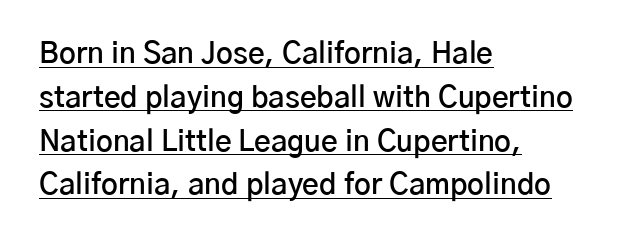
Does the type have serifs? No, each stem ends abruptly. Has an underline been added? It has. Compared with an ordinary text face, these strokes are moderately heavier — a semibold. Which margin do the lines hug? The left one — the right edge is uneven. No italicization has been applied; the sample stays upright.
